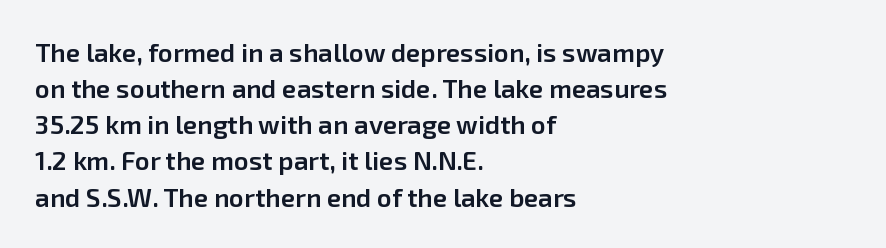
The image shows 26 px text type, upright; set left-aligned, normal line spacing (1.39x), normal letter spacing, not underlined.
